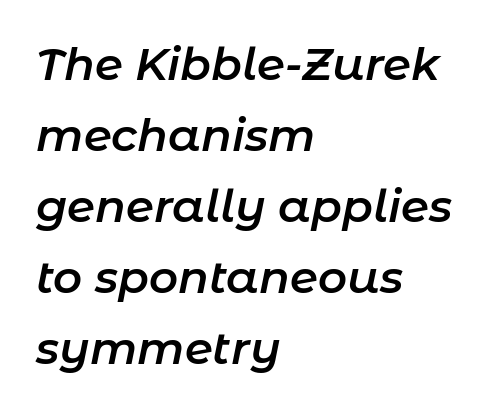
The image shows 45 px semibold type, italic (leaning right); set left-aligned, normal line spacing (1.58x), normal letter spacing, not underlined; low stroke contrast and a medium x-height.
